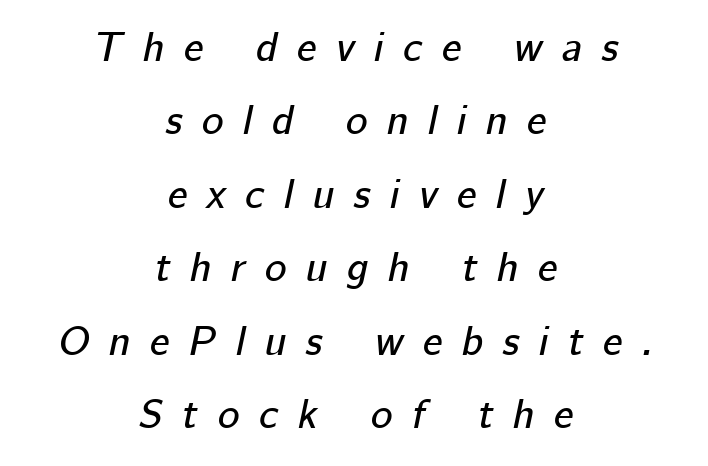
The letterforms stand isolated, each surrounded by extra space. Layout note: lines centered. Posture: slanted. The glyphs are unaccompanied by any horizontal stroke below them. Think of a printed novel: that variable character pitch is what you see here.
